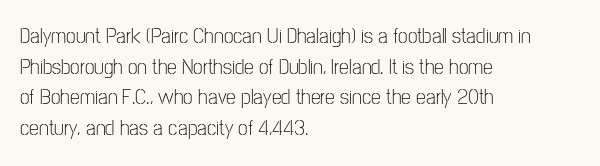
Q: Is the text bold? A: No.
Q: Is the text italic (slanted)? A: No, it is upright.
Q: Is the text underlined? A: No.
Q: How is the paragraph aligned? A: Left-aligned.
Q: Is the spacing between letters normal or unusually wide? A: Normal.
Q: Is the spacing between lines tight, normal or loose? A: Normal.
